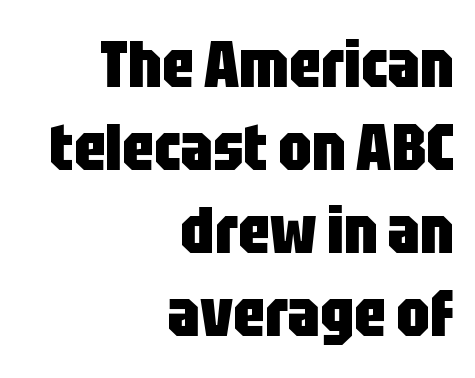
What's the leading like? Ordinary, nothing unusual. Bare-footed words on every line. The specimen reads as upright at a glance. No extra tracking has been applied to these lines.
